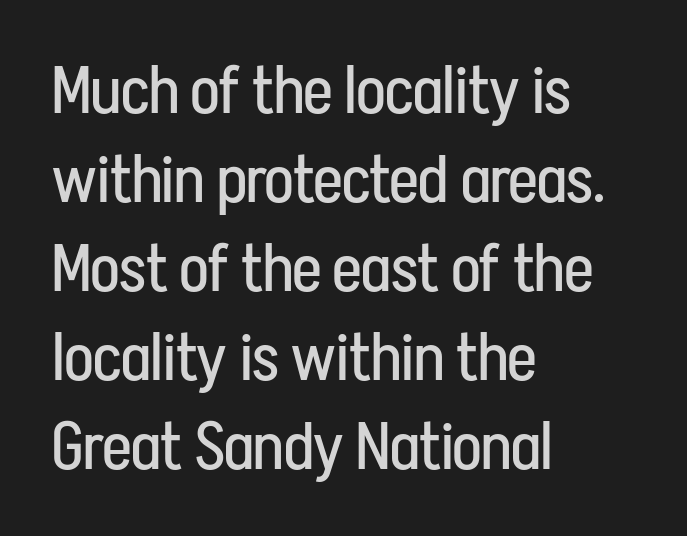
Q: Is the text bold? A: No.
Q: Is the text italic (slanted)? A: No, it is upright.
Q: Is the typeface a serif or a sans-serif typeface? A: Sans-serif.
Q: Is the text underlined? A: No.
Q: How is the paragraph aligned? A: Left-aligned.
Q: Is the spacing between letters normal or unusually wide? A: Normal.
Q: Is the spacing between lines tight, normal or loose? A: Normal.
Q: Width (condensed, normal, or wide)? A: Condensed.
Q: Stroke contrast? A: Low.
Q: x-height? A: Medium.
Q: Monospaced? A: No.
